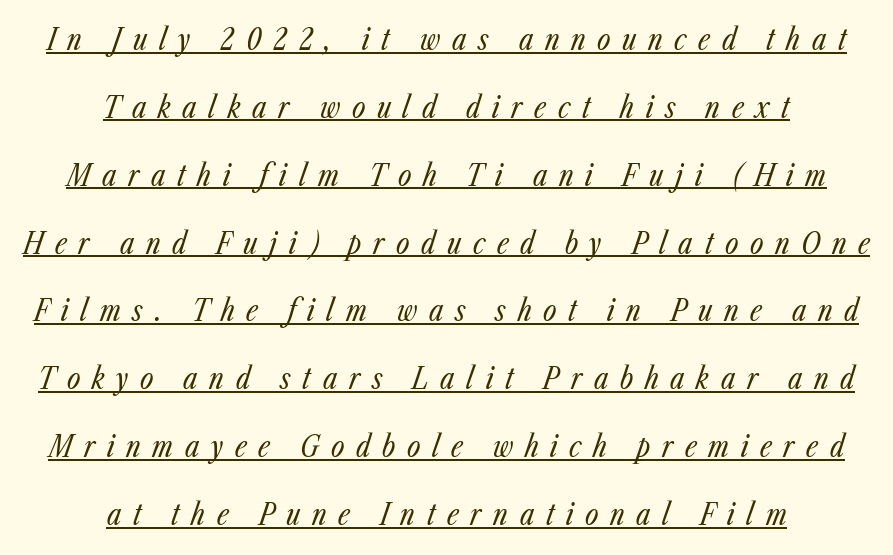
The image shows 29 px regular-weight, condensed type, italic (leaning right); set centered, loose line spacing (2.34x), unusually wide letter spacing (+0.4 em), underlined; low stroke contrast and a medium x-height.
